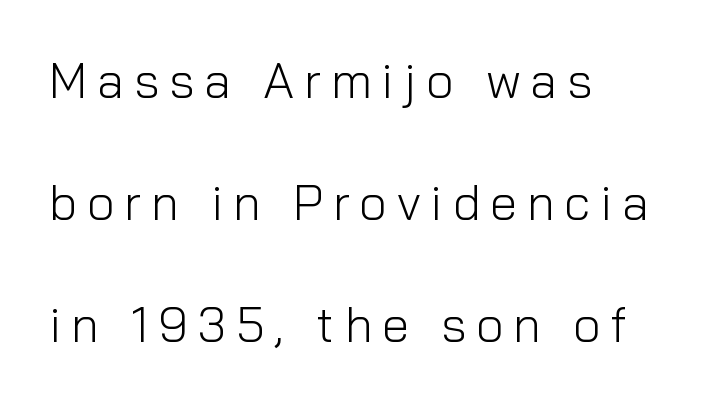
The image shows 49 px light sans-serif type, upright; set left-aligned, loose line spacing (2.49x), unusually wide letter spacing (+0.2 em), not underlined; low stroke contrast and a medium x-height.
